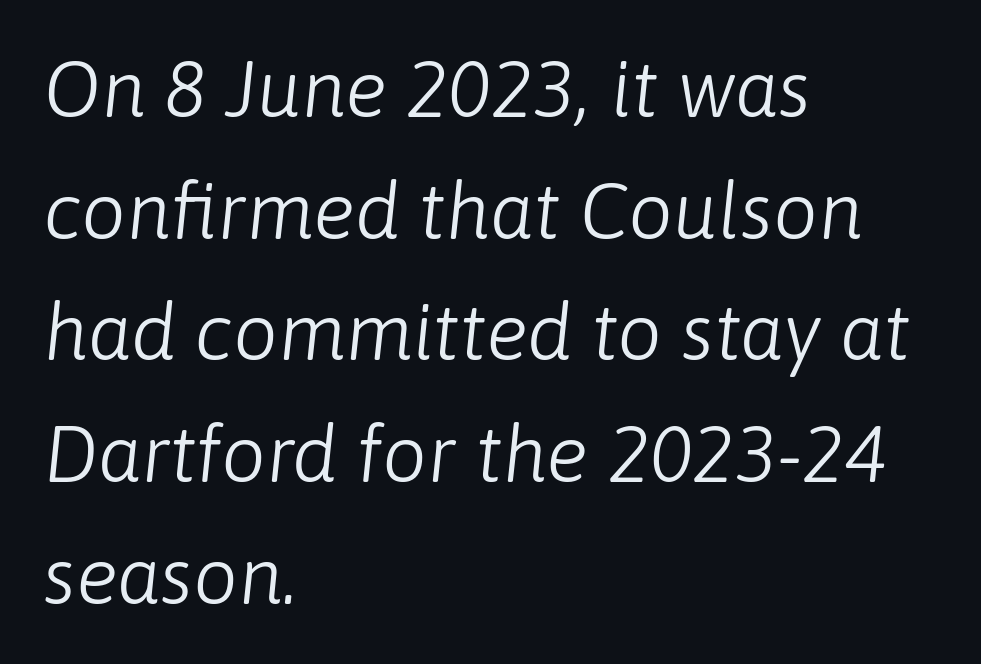
Q: Is the text bold? A: No.
Q: Is the text italic (slanted)? A: Yes, it leans right by about 6 degrees.
Q: Is the text underlined? A: No.
Q: How is the paragraph aligned? A: Left-aligned.
Q: Is the spacing between letters normal or unusually wide? A: Normal.
Q: Is the spacing between lines tight, normal or loose? A: Normal.
Q: Width (condensed, normal, or wide)? A: Normal.
Q: Stroke contrast? A: Low.
Q: x-height? A: Medium.
Q: Monospaced? A: No.
